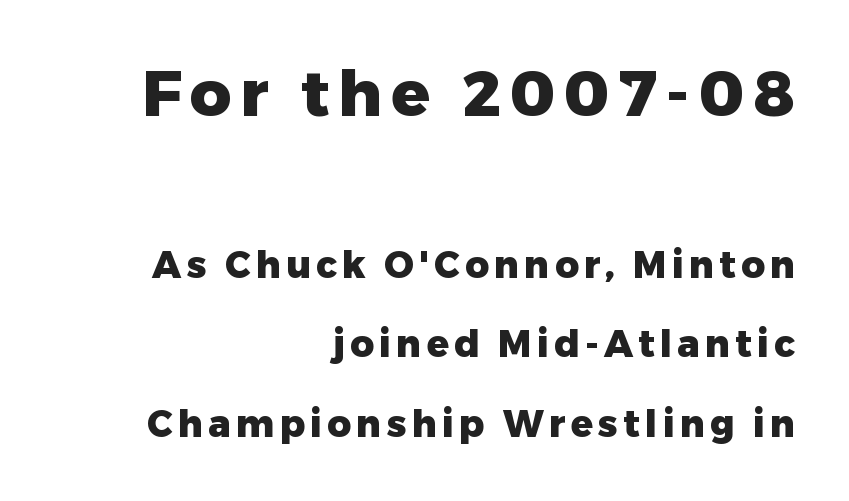
Note the varied advance widths — an 'i' is clearly narrower than an 'm'. The strokes are fattened all the way to bold. The font family rendered here belongs to the sans-serif group. The rendering shrinks the type as you move from the upper chunk to the lower. The foot of each line stays bare and open.
